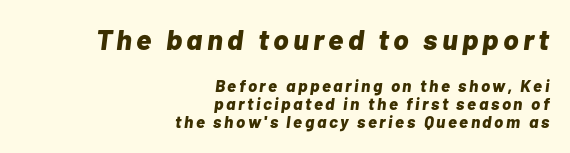
The image shows 29 px bold type, italic (leaning right); set right-aligned, tight line spacing (1.06x), not underlined; the first (top) block is 1.71x larger; low stroke contrast and a medium x-height.
